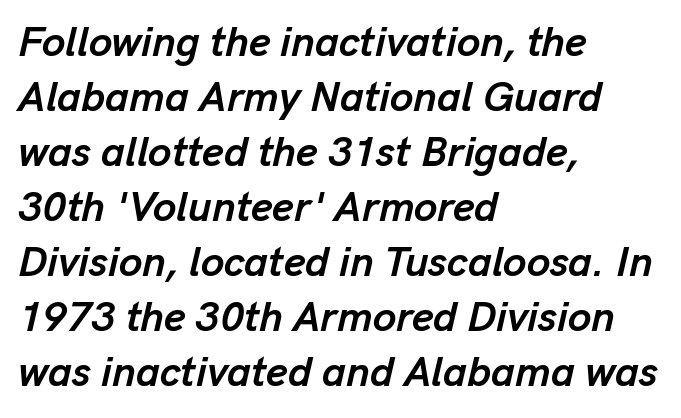
A normal amount of white space separates one row of letters from the next. Compared with a centered layout, this one pins lines to the left instead. The typesetting leans heavy: a genuine bold. The area under the type is left untouched. Here the designer chose a conventional face with non-uniform glyph widths. Would a proofreader flag this as italicized? Yes.
